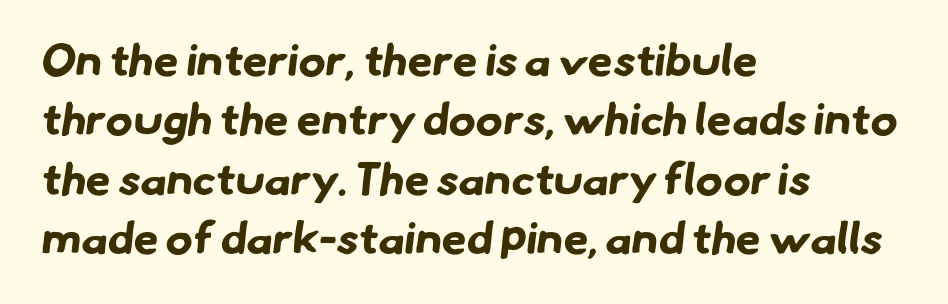
The image shows 45 px bold sans-serif type; set left-aligned, normal line spacing (1.32x), normal letter spacing, not underlined; low stroke contrast and a small x-height.
